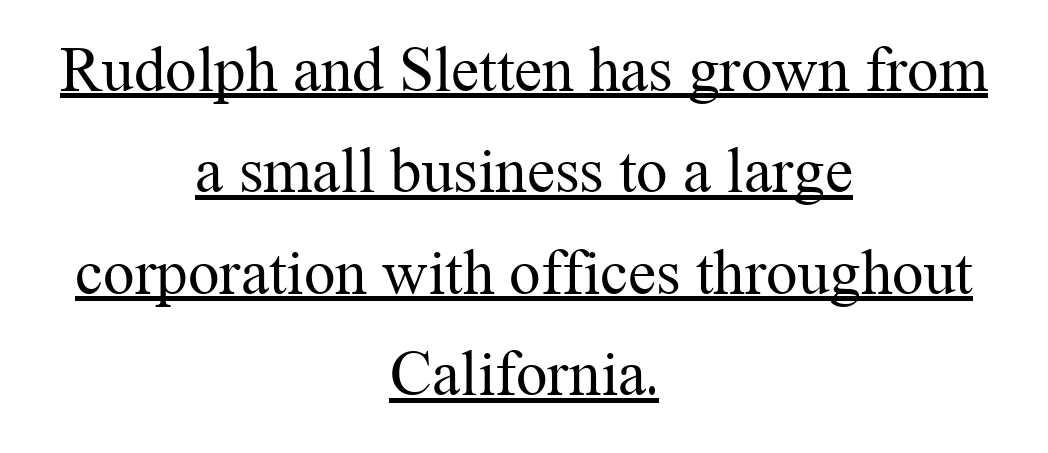
{"serif": "yes", "italic": "no", "bold": "no", "weight": "regular", "width": "normal", "stroke_contrast": "medium", "x_height": "medium", "monospaced": "no", "underline": "yes", "align": "center", "line_spacing": "normal", "line_spacing_ratio": 1.61, "letter_spacing": "normal", "letter_spacing_em": 0.0, "glyph_px": 63}
